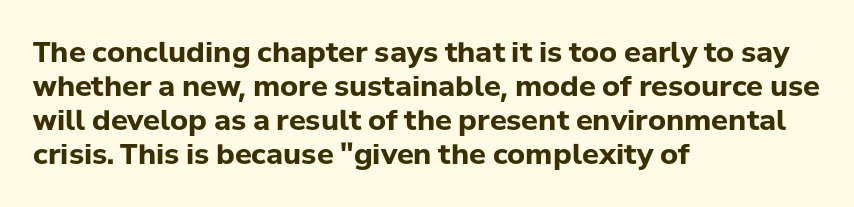
{"serif": "no", "italic": "no", "bold": "yes", "weight": "bold", "width": "normal", "stroke_contrast": "low", "x_height": "medium", "monospaced": "no", "underline": "no", "align": "left", "line_spacing_ratio": 1.22, "letter_spacing": "normal", "letter_spacing_em": 0.0, "glyph_px": 28}
